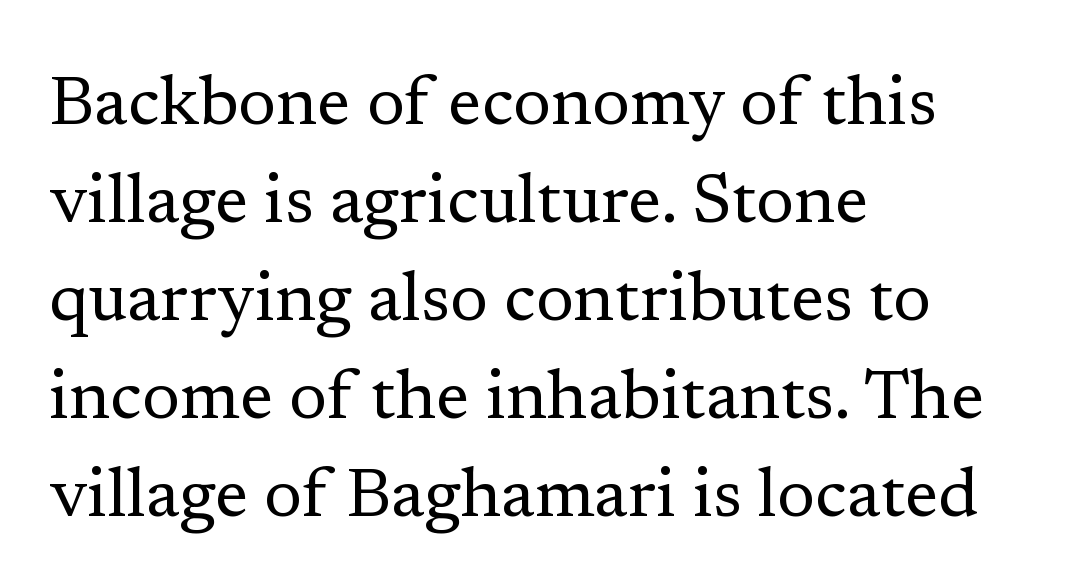
{"serif": "yes", "italic": "no", "bold": "no", "weight": "regular", "width": "normal", "stroke_contrast": "low", "x_height": "medium", "monospaced": "no", "underline": "no", "align": "left", "line_spacing": "normal", "line_spacing_ratio": 1.42, "letter_spacing": "normal", "letter_spacing_em": 0.0, "glyph_px": 69}
